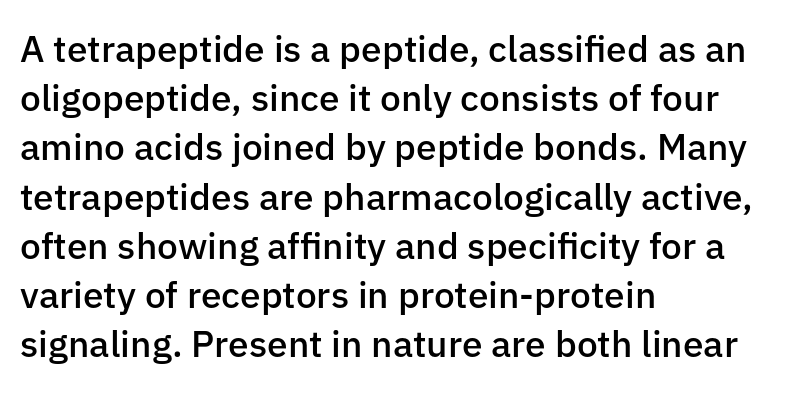
{"serif": "no", "italic": "no", "bold": "semi", "weight": "semibold", "width": "normal", "stroke_contrast": "low", "x_height": "medium", "monospaced": "no", "underline": "no", "align": "left", "line_spacing": "normal", "line_spacing_ratio": 1.33, "letter_spacing": "normal", "letter_spacing_em": 0.0, "glyph_px": 37}
